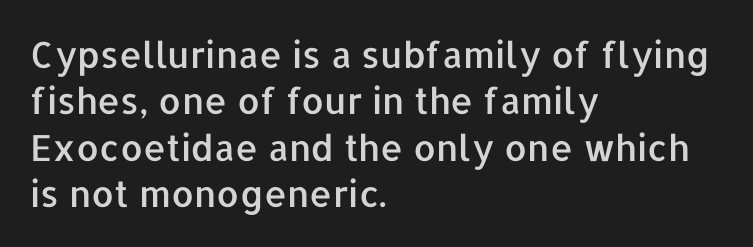
{"serif": "no", "italic": "no", "width": "normal", "stroke_contrast": "low", "x_height": "medium", "monospaced": "no", "underline": "no", "align": "left", "line_spacing": "normal", "line_spacing_ratio": 1.29, "letter_spacing": "normal", "letter_spacing_em": 0.0, "glyph_px": 36}
